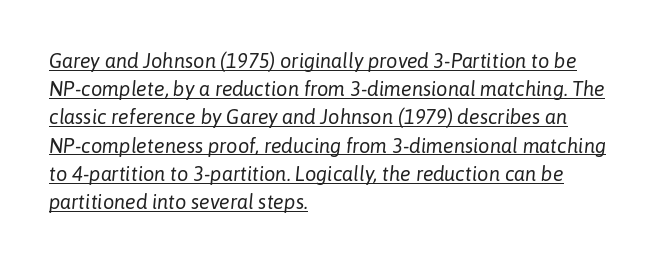
No heavy texture on the line: the type isn't bold. The lines are quadded left. One glance says typical: line gaps are just what's usual. Nobody touched the tracking dial on this one.
